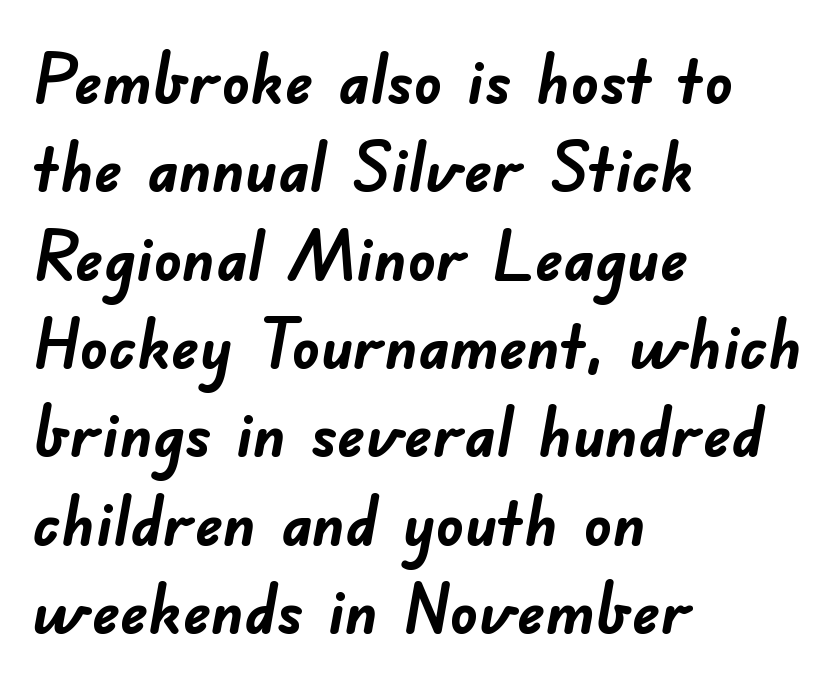
{"serif": "no", "bold": "yes", "weight": "semibold", "width": "normal", "stroke_contrast": "low", "x_height": "small", "monospaced": "no", "underline": "no", "align": "left", "line_spacing": "normal", "line_spacing_ratio": 1.28, "letter_spacing": "normal", "letter_spacing_em": 0.0, "glyph_px": 69}
